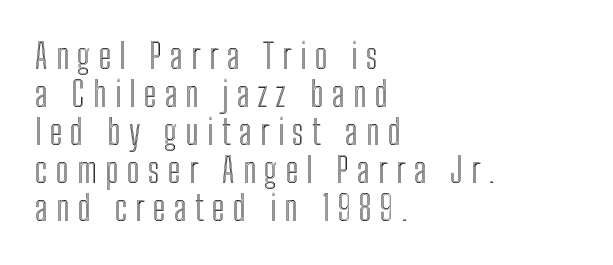
{"italic": "no", "width": "condensed", "x_height": "medium", "monospaced": "no", "underline": "no", "align": "left", "line_spacing": "tight", "line_spacing_ratio": 1.12, "letter_spacing": "wide", "letter_spacing_em": 0.25, "glyph_px": 34}
